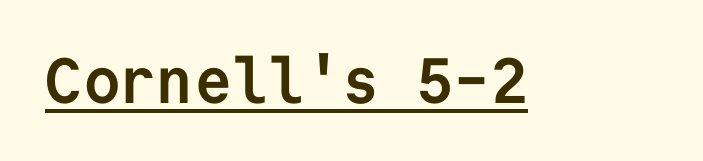
Q: Is the text bold? A: Yes.
Q: Is the text italic (slanted)? A: No, it is upright.
Q: Is the typeface a serif or a sans-serif typeface? A: Sans-serif.
Q: Is the text underlined? A: Yes.
Q: Is the spacing between letters normal or unusually wide? A: Normal.
Q: Width (condensed, normal, or wide)? A: Normal.
Q: Stroke contrast? A: Low.
Q: x-height? A: Medium.
Q: Monospaced? A: Yes.
